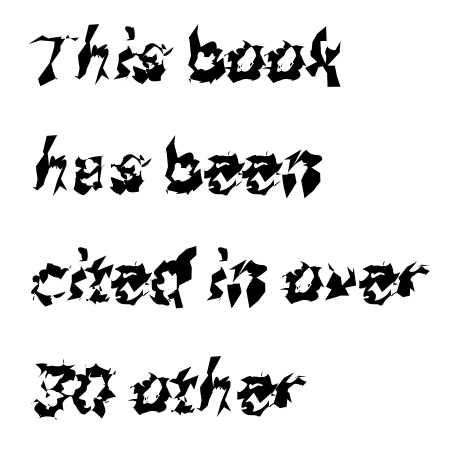
Horizontal alignment here is leftward, the default for most running prose. Just letters on the line, the space beneath them empty. Each letter keeps its own natural width here, so spacing adapts to shape. Look at the tracking — it's just the regular setting, nothing added. Regarding serifs, this sample does without them. What's the leading like? Ordinary, nothing unusual.
